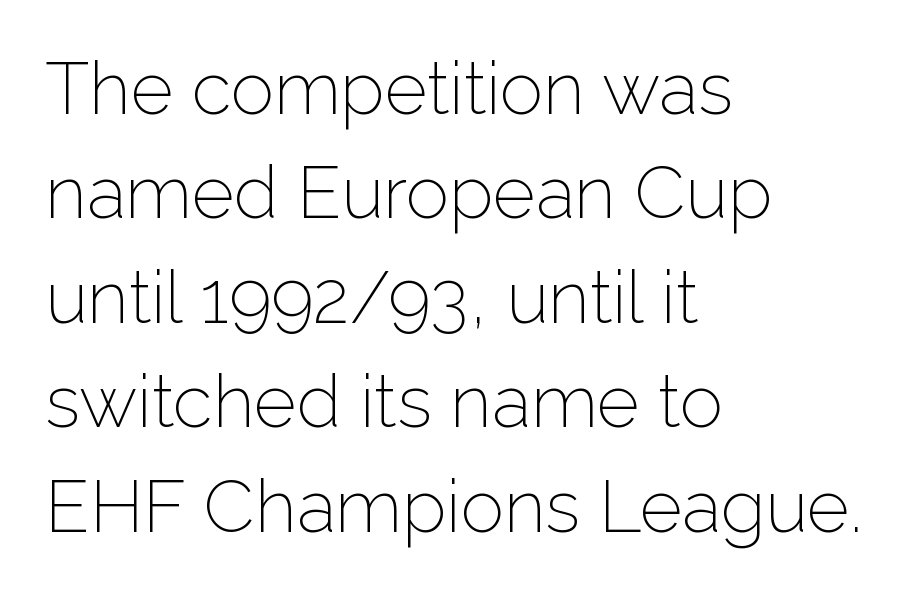
{"serif": "no", "italic": "no", "bold": "no", "weight": "light", "width": "normal", "stroke_contrast": "low", "x_height": "medium", "monospaced": "no", "underline": "no", "align": "left", "line_spacing": "normal", "line_spacing_ratio": 1.43, "letter_spacing": "normal", "letter_spacing_em": 0.0, "glyph_px": 73}
